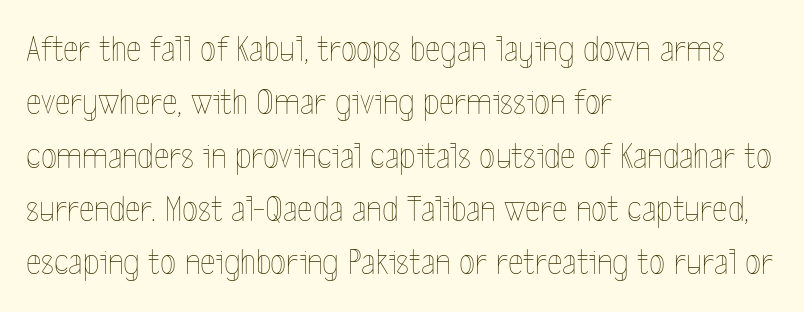
The rendering uses natural spacing where letterforms have individual widths. Compared with a centered layout, this one pins lines to the left instead. The string is rendered with underlining switched off. Here the glyphs are tracked normally, forming tight word shapes.
